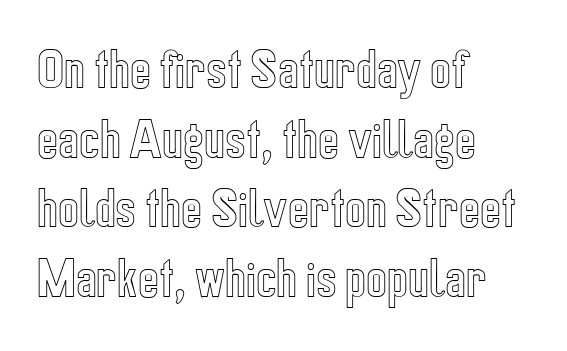
{"italic": "no", "width": "condensed", "x_height": "medium", "monospaced": "no", "underline": "no", "align": "left", "line_spacing": "normal", "line_spacing_ratio": 1.58, "letter_spacing": "normal", "letter_spacing_em": 0.0, "glyph_px": 44}
